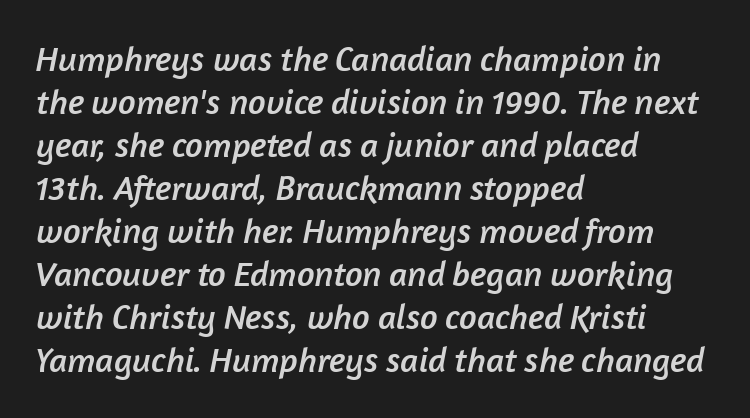
{"serif": "no", "width": "normal", "stroke_contrast": "low", "x_height": "medium", "monospaced": "no", "underline": "no", "align": "left", "line_spacing_ratio": 1.23, "letter_spacing": "normal", "letter_spacing_em": 0.0, "glyph_px": 35}
